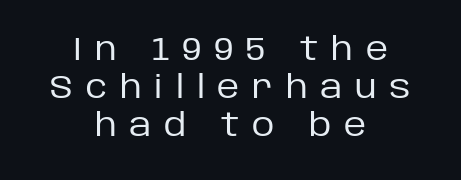
Q: Is the text bold? A: No.
Q: Is the text italic (slanted)? A: No, it is upright.
Q: Is the typeface a serif or a sans-serif typeface? A: Sans-serif.
Q: Is the text underlined? A: No.
Q: How is the paragraph aligned? A: Centered.
Q: Is the spacing between letters normal or unusually wide? A: Unusually wide.
Q: Width (condensed, normal, or wide)? A: Normal.
Q: Stroke contrast? A: Low.
Q: x-height? A: Large.
Q: Monospaced? A: No.
